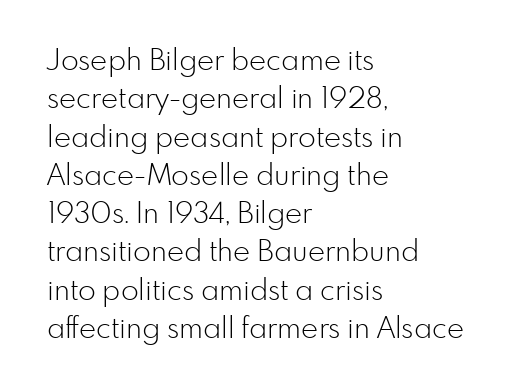
{"serif": "no", "italic": "no", "bold": "no", "weight": "light", "width": "normal", "stroke_contrast": "low", "x_height": "small", "monospaced": "no", "underline": "no", "align": "left", "line_spacing": "normal", "line_spacing_ratio": 1.32, "letter_spacing": "normal", "letter_spacing_em": 0.0, "glyph_px": 29}
